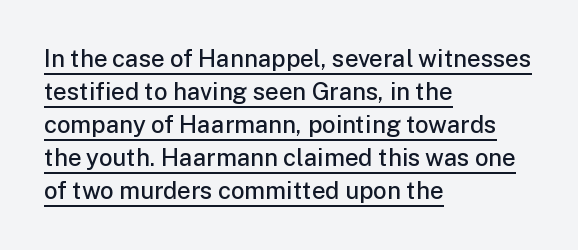
The vertical gap from one line to the next is medium. Caption: lettering with a line underneath. Short and long lines alike share a common starting point at left. Style check: upright.
